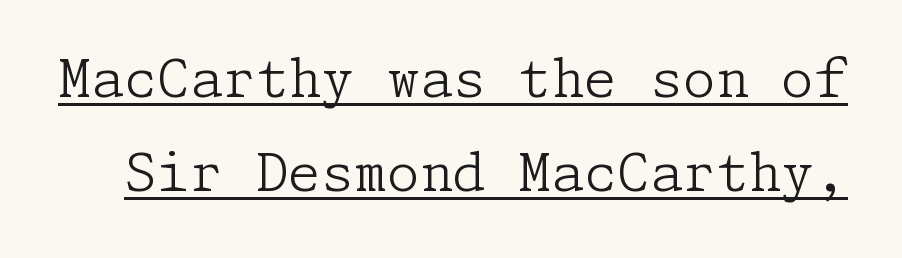
Q: Is the text bold? A: No.
Q: Is the text italic (slanted)? A: No, it is upright.
Q: Is the typeface a serif or a sans-serif typeface? A: Serif.
Q: Is the text underlined? A: Yes.
Q: Is the spacing between letters normal or unusually wide? A: Normal.
Q: Width (condensed, normal, or wide)? A: Normal.
Q: Stroke contrast? A: Low.
Q: x-height? A: Medium.
